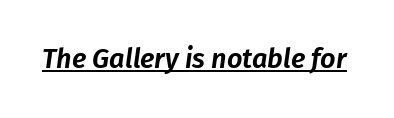
A typesetter would mark this as italic. Somebody hit Ctrl+U on this one — the words are underlined. Nothing unusual about the tracking: characters are spaced as the font intends.
